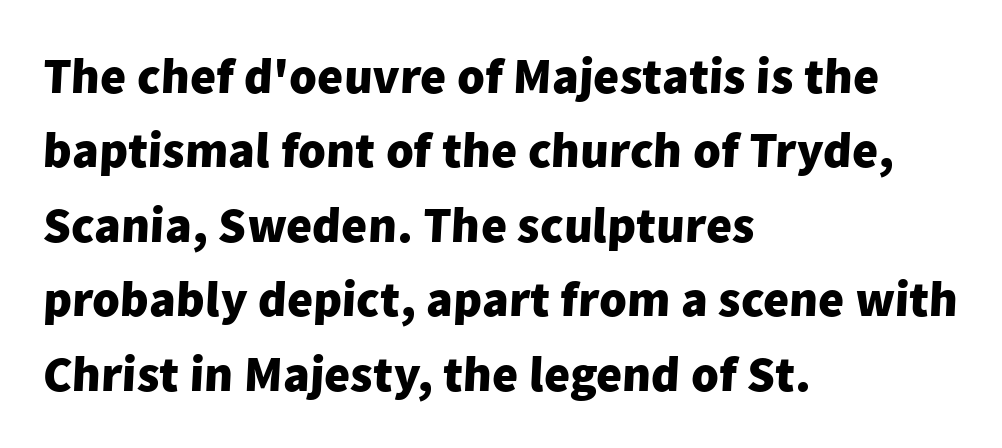
The image shows 50 px heavy sans-serif type; set left-aligned, normal line spacing (1.49x), normal letter spacing, not underlined; low stroke contrast and a medium x-height.
